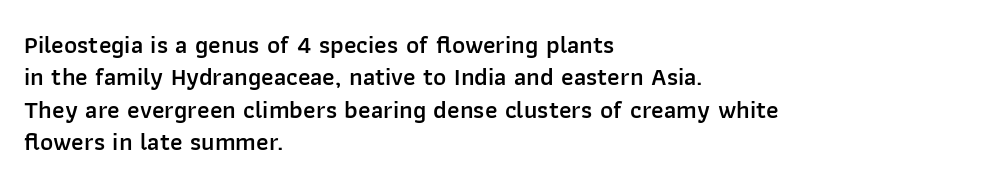
{"italic": "no", "bold": "semi", "underline": "no", "align": "left", "line_spacing": "normal", "line_spacing_ratio": 1.3, "letter_spacing": "normal", "letter_spacing_em": 0.0, "glyph_px": 25}
